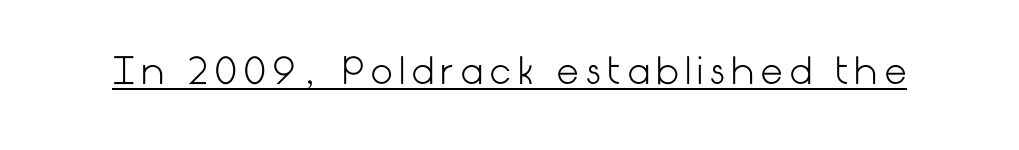
This is not heavy type; no bold has been used. Italic: no, the glyphs are upright roman. You can see a thin bar hugging the bottom of the glyphs. The text was rendered using a sans face with plain stroke endings.
